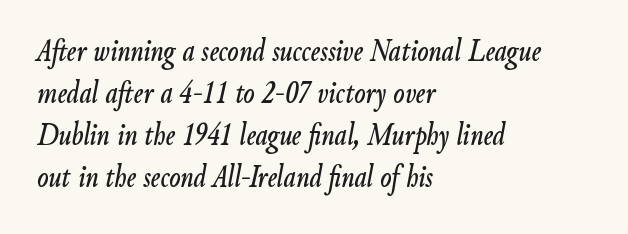
Q: Is the text italic (slanted)? A: Yes, it leans right by about 9 degrees.
Q: Is the text underlined? A: No.
Q: How is the paragraph aligned? A: Left-aligned.
Q: Is the spacing between letters normal or unusually wide? A: Normal.
Q: Is the spacing between lines tight, normal or loose? A: Normal.
Q: Width (condensed, normal, or wide)? A: Condensed.
Q: Stroke contrast? A: Low.
Q: x-height? A: Small.
Q: Monospaced? A: No.
